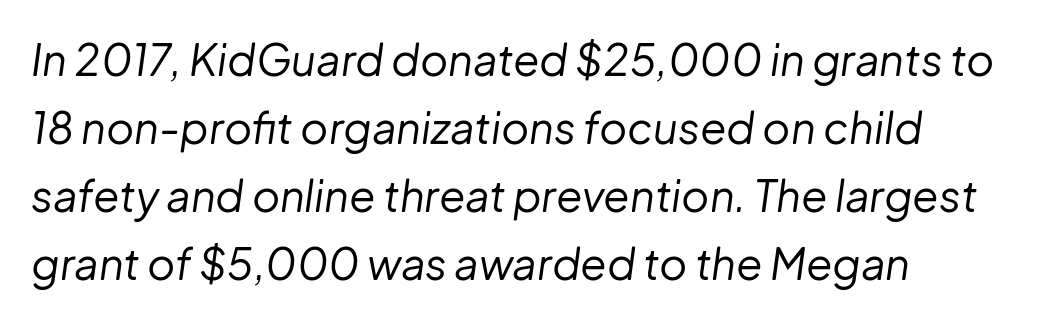
The image shows 43 px regular-weight type, italic (leaning right); set normal line spacing (1.58x), normal letter spacing, not underlined; low stroke contrast and a medium x-height.
